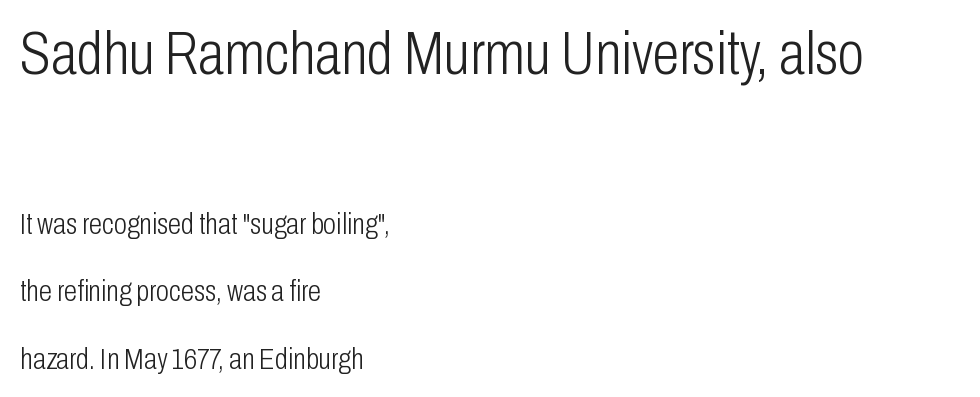
Q: Is the text bold? A: No.
Q: Is the text italic (slanted)? A: No, it is upright.
Q: Is the typeface a serif or a sans-serif typeface? A: Sans-serif.
Q: Is the text underlined? A: No.
Q: How is the paragraph aligned? A: Left-aligned.
Q: Is the spacing between letters normal or unusually wide? A: Normal.
Q: Is the spacing between lines tight, normal or loose? A: Loose.
Q: Which block of text is set in a larger size, the first (top) or the second (bottom)? A: The first (top) one.
Q: Width (condensed, normal, or wide)? A: Condensed.
Q: Stroke contrast? A: Low.
Q: x-height? A: Medium.
Q: Monospaced? A: No.
